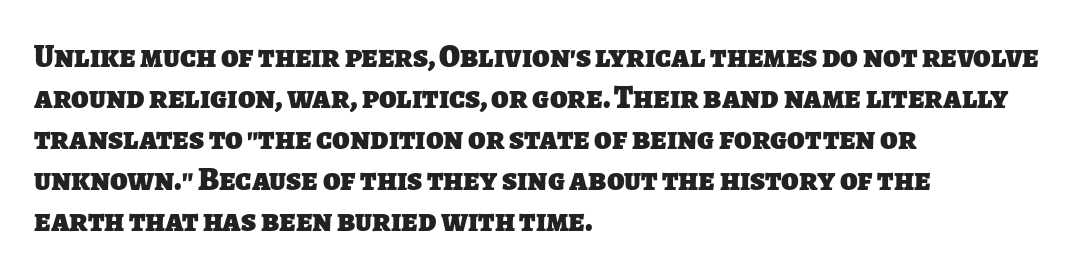
These lines stack with their left ends in a neat column. Font category for this specimen: sans-serif. The line-height multiplier appears to be the usual default. Is the letter spacing exaggerated? No — it looks like the ordinary default. Proportional: the letters do not fall into vertical columns.
